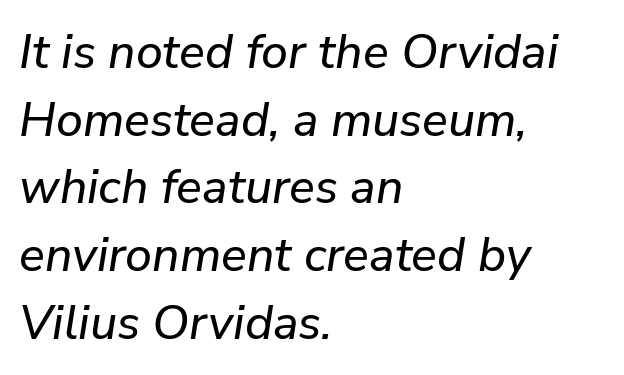
{"italic": "yes", "lean": "right", "slant_degrees": 9, "width": "normal", "stroke_contrast": "low", "x_height": "medium", "monospaced": "no", "underline": "no", "align": "left", "line_spacing": "normal", "line_spacing_ratio": 1.41, "letter_spacing": "normal", "letter_spacing_em": 0.0, "glyph_px": 48}
